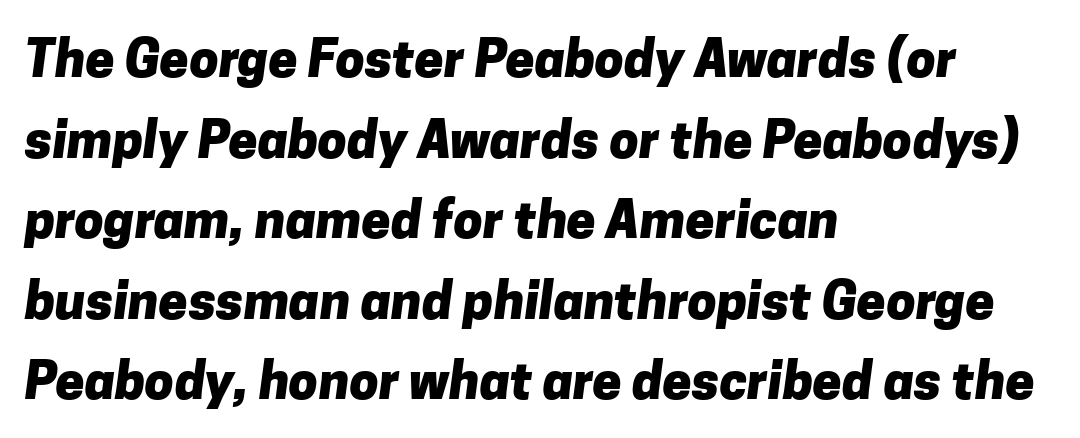
{"serif": "no", "bold": "yes", "weight": "heavy", "width": "normal", "stroke_contrast": "low", "x_height": "medium", "monospaced": "no", "underline": "no", "align": "left", "line_spacing": "normal", "line_spacing_ratio": 1.55, "letter_spacing": "normal", "letter_spacing_em": 0.0, "glyph_px": 52}
